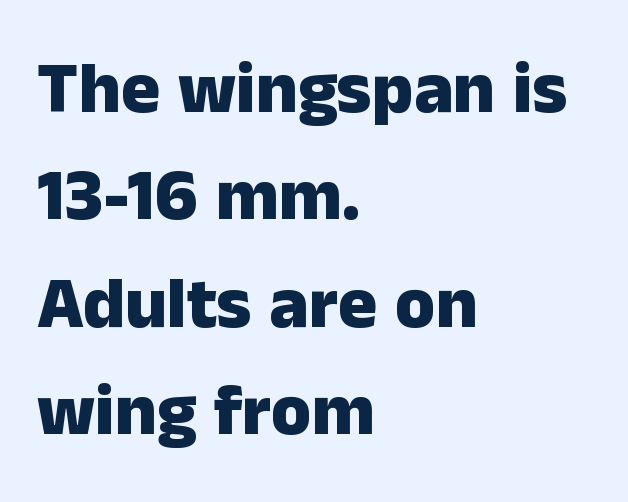
Q: Is the text bold? A: Yes.
Q: Is the text italic (slanted)? A: No, it is upright.
Q: Is the typeface a serif or a sans-serif typeface? A: Sans-serif.
Q: Is the text underlined? A: No.
Q: How is the paragraph aligned? A: Left-aligned.
Q: Is the spacing between letters normal or unusually wide? A: Normal.
Q: Is the spacing between lines tight, normal or loose? A: Normal.
Q: Width (condensed, normal, or wide)? A: Normal.
Q: Stroke contrast? A: Low.
Q: x-height? A: Medium.
Q: Monospaced? A: No.
